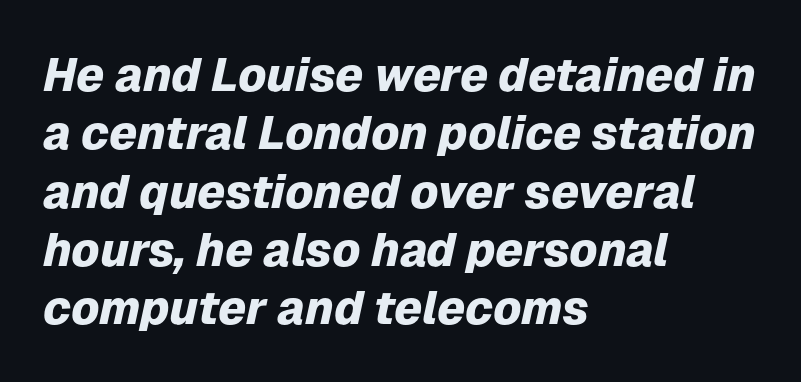
The image shows 47 px heavy type, italic (leaning right); set left-aligned, line spacing 1.24x, normal letter spacing, not underlined; low stroke contrast and a medium x-height.
